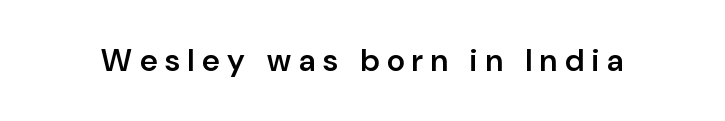
Q: Is the text bold? A: Semi-bold.
Q: Is the text italic (slanted)? A: No, it is upright.
Q: Is the typeface a serif or a sans-serif typeface? A: Sans-serif.
Q: Is the text underlined? A: No.
Q: Is the spacing between letters normal or unusually wide? A: Unusually wide.
Q: Width (condensed, normal, or wide)? A: Normal.
Q: Stroke contrast? A: Low.
Q: x-height? A: Medium.
Q: Monospaced? A: No.
